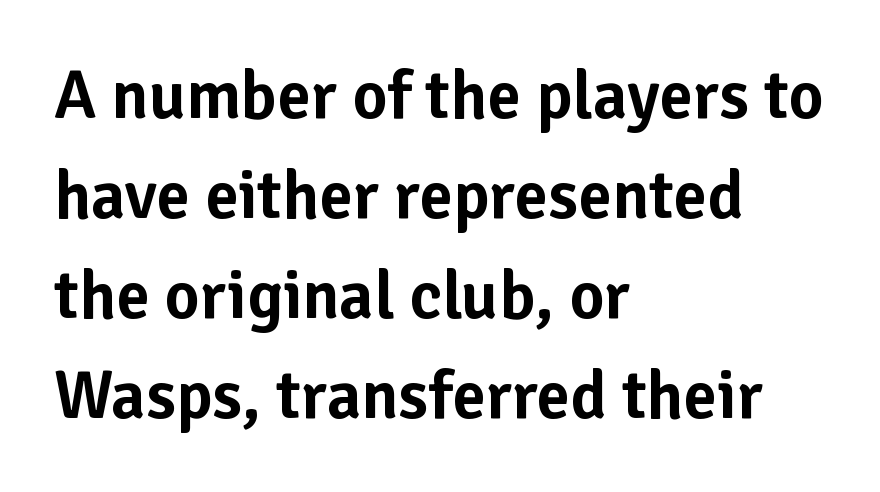
The area under the type is left untouched. Students, observe: this is what conventionally led text looks like. The passage is arranged the way most books set body copy — flush left. Default kerning and tracking; the words read as compact shapes. The passage shown is typed in a proportional face where columns would drift. This rendering employs a face without finishing strokes, i.e., a sans-serif.
